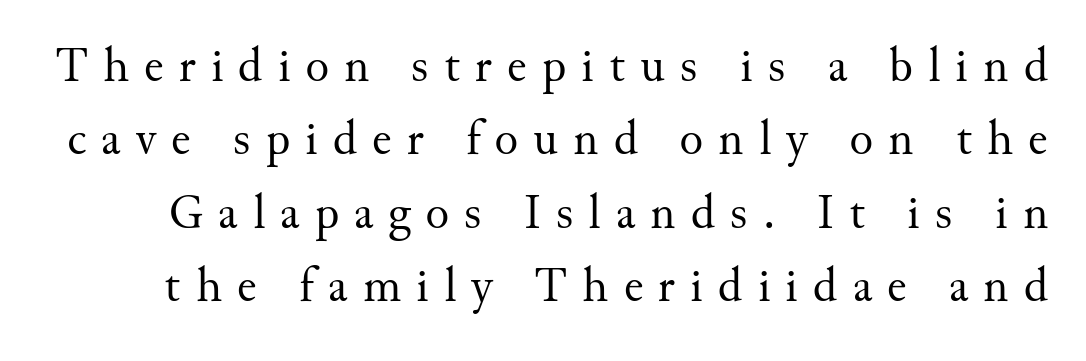
{"serif": "yes", "italic": "no", "bold": "no", "weight": "regular", "width": "normal", "stroke_contrast": "medium", "x_height": "small", "monospaced": "no", "underline": "no", "line_spacing": "normal", "line_spacing_ratio": 1.5, "letter_spacing": "wide", "letter_spacing_em": 0.31, "glyph_px": 49}
